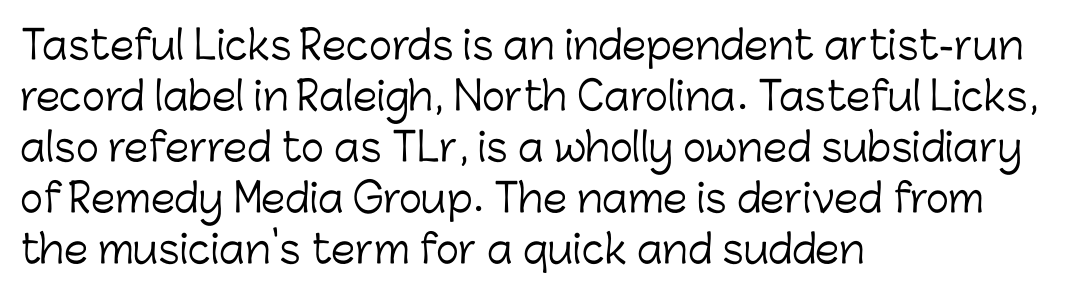
Q: Is the text bold? A: No.
Q: Is the text italic (slanted)? A: No, it is upright.
Q: Is the typeface a serif or a sans-serif typeface? A: Sans-serif.
Q: Is the text underlined? A: No.
Q: How is the paragraph aligned? A: Left-aligned.
Q: Is the spacing between letters normal or unusually wide? A: Normal.
Q: Is the spacing between lines tight, normal or loose? A: Normal.
Q: Width (condensed, normal, or wide)? A: Normal.
Q: Stroke contrast? A: Low.
Q: x-height? A: Medium.
Q: Monospaced? A: No.
